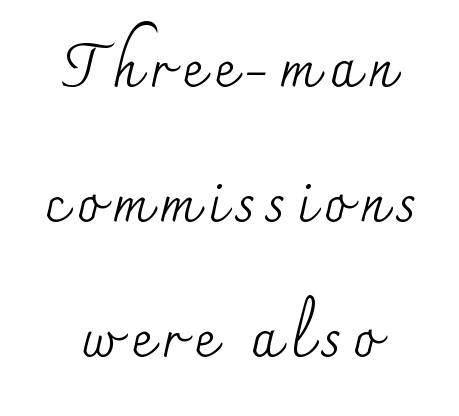
{"serif": "yes", "bold": "no", "weight": "regular", "width": "normal", "stroke_contrast": "medium", "x_height": "small", "monospaced": "no", "underline": "no", "align": "center", "line_spacing": "loose", "line_spacing_ratio": 2.29, "glyph_px": 59}
